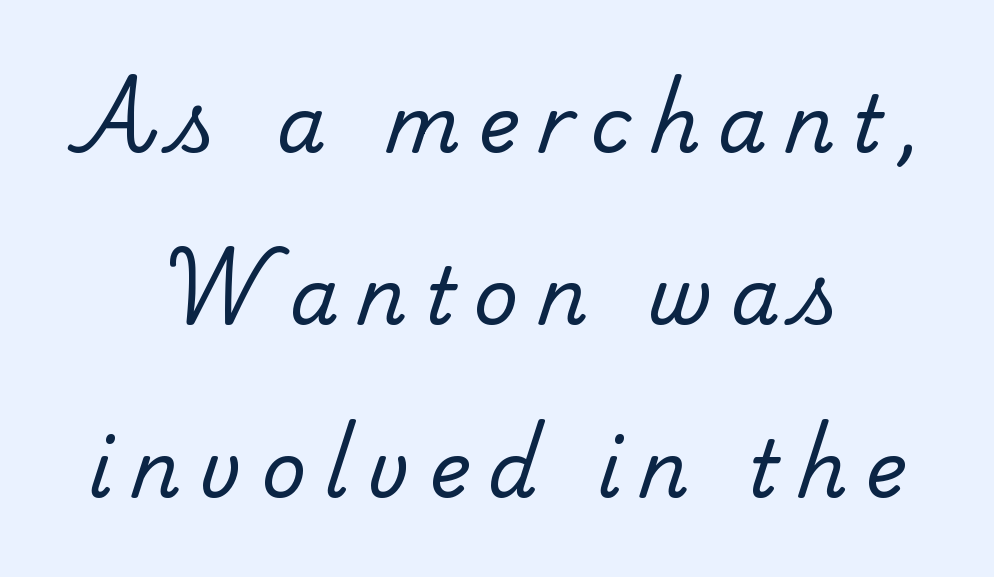
{"serif": "yes", "bold": "no", "weight": "regular", "width": "normal", "stroke_contrast": "low", "x_height": "small", "monospaced": "no", "underline": "no", "line_spacing": "loose", "line_spacing_ratio": 2.21, "letter_spacing": "wide", "letter_spacing_em": 0.23, "glyph_px": 78}
